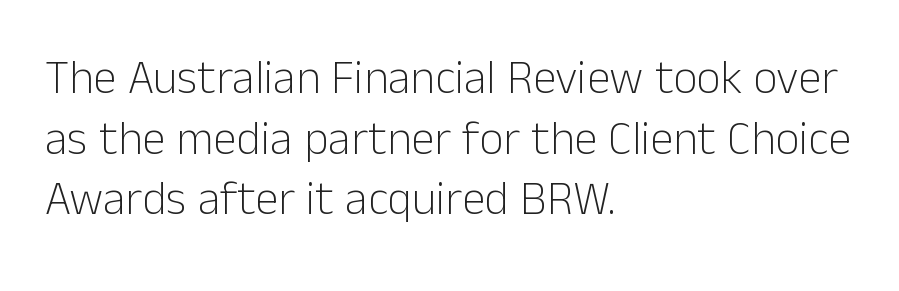
{"serif": "no", "italic": "no", "bold": "no", "weight": "light", "width": "normal", "stroke_contrast": "low", "x_height": "medium", "monospaced": "no", "underline": "no", "align": "left", "line_spacing": "normal", "line_spacing_ratio": 1.29, "letter_spacing": "normal", "letter_spacing_em": 0.0, "glyph_px": 47}
